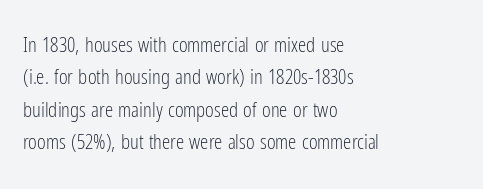
{"italic": "no", "bold": "no", "underline": "no", "align": "left", "line_spacing": "normal", "line_spacing_ratio": 1.54, "letter_spacing": "normal", "letter_spacing_em": 0.0, "glyph_px": 21}
